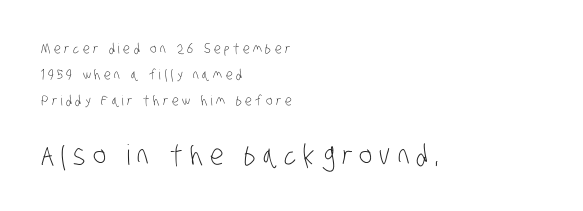
The image shows 28 px light, condensed sans-serif type; set left-aligned, line spacing 1.84x, unusually wide letter spacing (+0.25 em), not underlined; the second (bottom) block is 2.0x larger; low stroke contrast and a large x-height.
